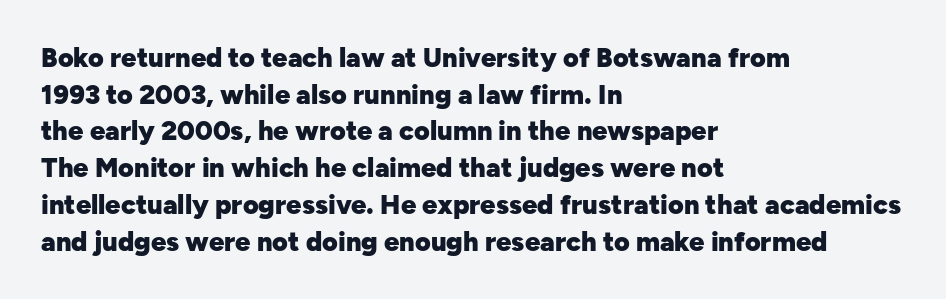
Casual observation: everything's shoved over to the left. Look at the tracking — it's just the regular setting, nothing added. The rendering uses a moderate line-height, typical for paragraphs. Decoration check: the copy has no underline. The face used here has the dense, thick strokes of a bold. The typography opts for an upright posture over an oblique one.
